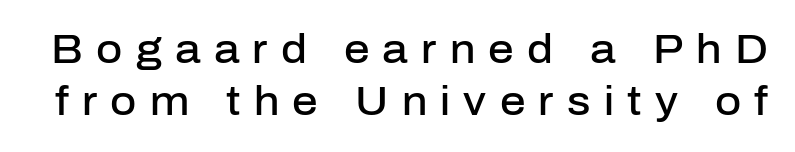
The image shows 40 px semibold sans-serif type, upright; set normal line spacing (1.31x), unusually wide letter spacing (+0.33 em), not underlined; low stroke contrast and a medium x-height.
